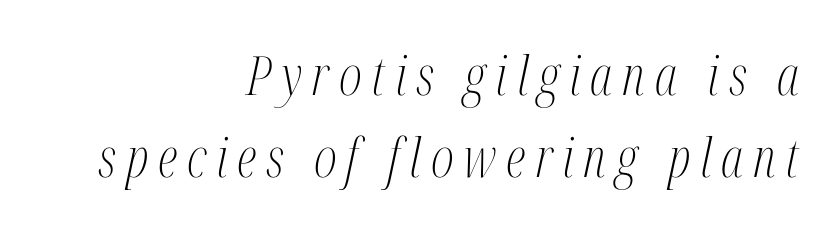
{"serif": "yes", "italic": "yes", "lean": "right", "slant_degrees": 12, "bold": "no", "weight": "light", "width": "condensed", "stroke_contrast": "medium", "x_height": "medium", "monospaced": "no", "underline": "no", "align": "right", "line_spacing": "normal", "line_spacing_ratio": 1.52, "glyph_px": 54}
